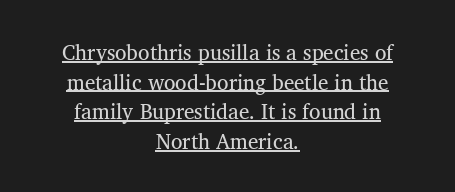
Q: Is the text bold? A: No.
Q: Is the text underlined? A: Yes.
Q: How is the paragraph aligned? A: Centered.
Q: Is the spacing between letters normal or unusually wide? A: Normal.
Q: Is the spacing between lines tight, normal or loose? A: Normal.
